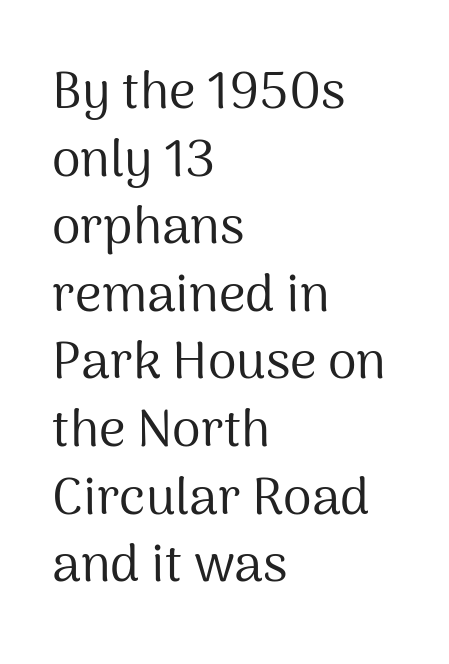
{"serif": "no", "italic": "no", "bold": "no", "weight": "regular", "width": "normal", "stroke_contrast": "medium", "x_height": "medium", "monospaced": "no", "underline": "no", "align": "left", "line_spacing": "normal", "line_spacing_ratio": 1.3, "letter_spacing": "normal", "letter_spacing_em": 0.0, "glyph_px": 52}
